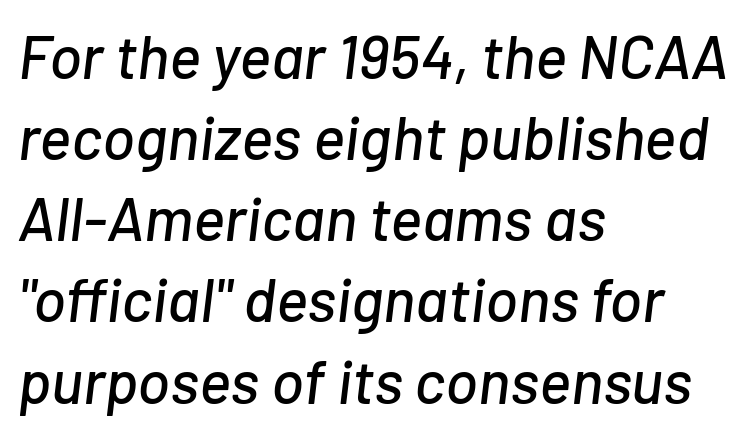
Q: Is the text italic (slanted)? A: Yes, it leans right by about 7 degrees.
Q: Is the text underlined? A: No.
Q: How is the paragraph aligned? A: Left-aligned.
Q: Is the spacing between letters normal or unusually wide? A: Normal.
Q: Is the spacing between lines tight, normal or loose? A: Normal.
Q: Width (condensed, normal, or wide)? A: Normal.
Q: Stroke contrast? A: Low.
Q: x-height? A: Medium.
Q: Monospaced? A: No.
